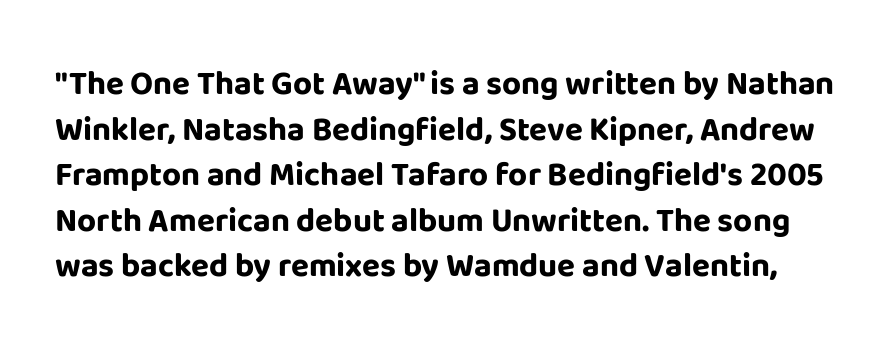
Notice how thick the strokes are: this is what a full bold looks like. Decoration check: the copy has no underline. Does the type have serifs? No, each stem ends abruptly. This sample has the flowing, uneven cadence of proportional lettering.
